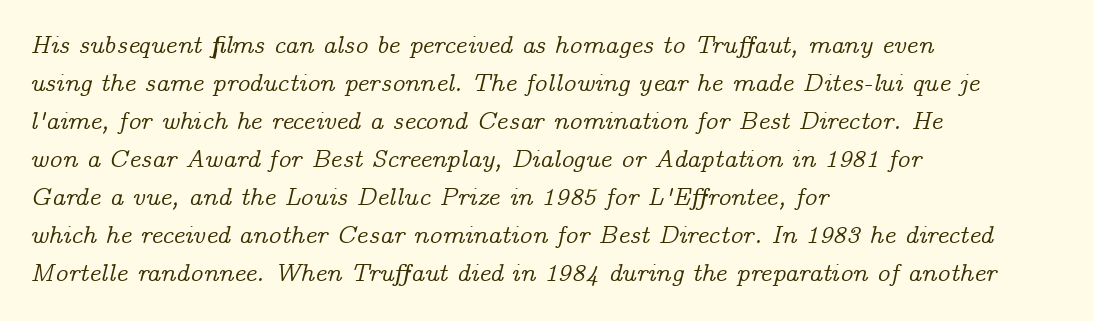
{"italic": "yes", "lean": "right", "slant_degrees": 14, "underline": "no", "align": "left", "line_spacing": "normal", "line_spacing_ratio": 1.52, "letter_spacing": "normal", "letter_spacing_em": 0.0, "glyph_px": 25}
